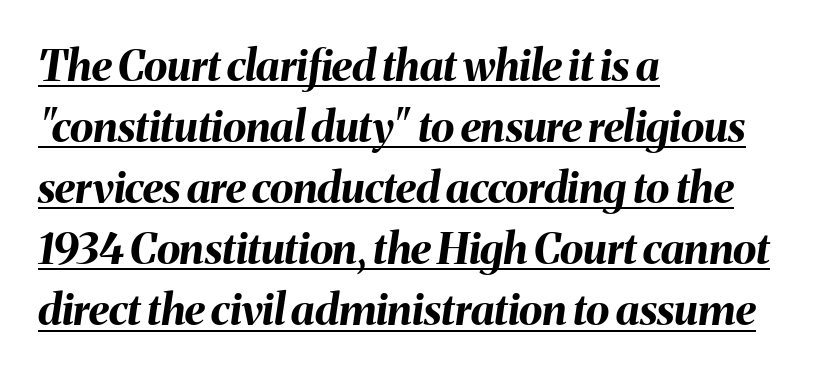
{"italic": "yes", "lean": "right", "slant_degrees": 8, "bold": "yes", "weight": "bold", "width": "normal", "stroke_contrast": "medium", "x_height": "medium", "monospaced": "no", "underline": "yes", "align": "left", "line_spacing": "normal", "line_spacing_ratio": 1.42, "letter_spacing": "normal", "letter_spacing_em": 0.0, "glyph_px": 43}
